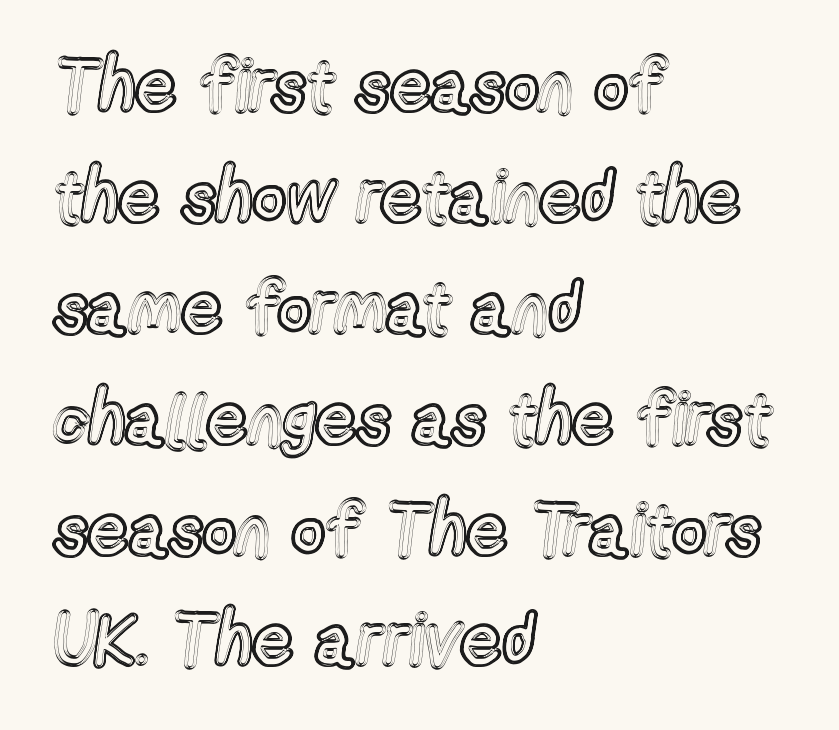
The image shows 72 px condensed type; set left-aligned, normal line spacing (1.54x), normal letter spacing, not underlined; a medium x-height.
